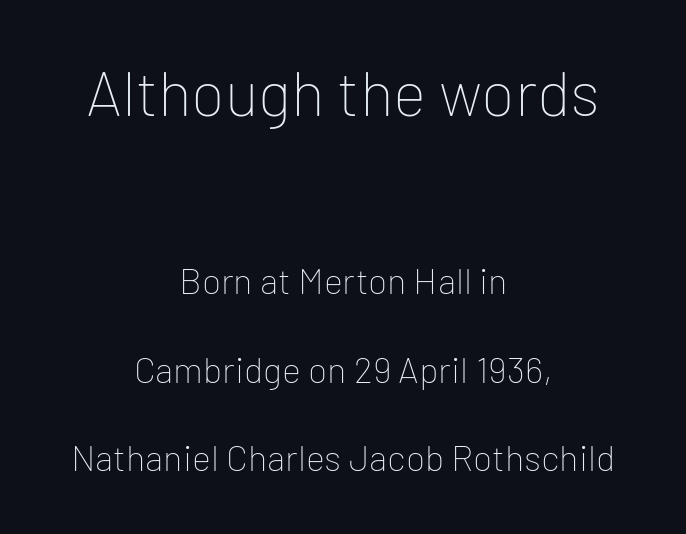
Here the first block reads like a headline and the second like body copy. Notice the wide empty band between every row — that's loose leading. The horizontal fit of the characters is conventional and even. In terms of letterform style, serifs are entirely absent. Alignment: centered.
